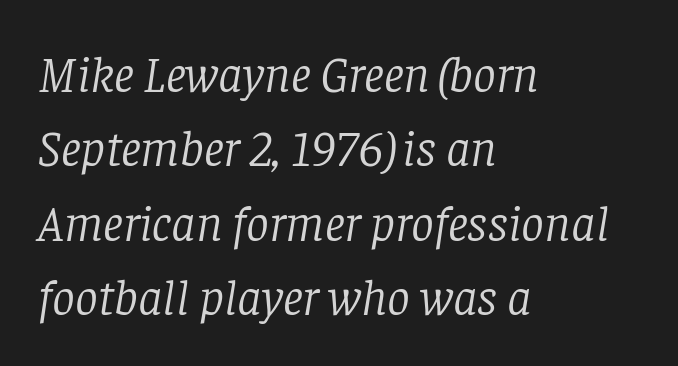
Q: Is the text bold? A: No.
Q: Is the text italic (slanted)? A: Yes, it leans right by about 8 degrees.
Q: Is the typeface a serif or a sans-serif typeface? A: Serif.
Q: Is the text underlined? A: No.
Q: How is the paragraph aligned? A: Left-aligned.
Q: Is the spacing between letters normal or unusually wide? A: Normal.
Q: Is the spacing between lines tight, normal or loose? A: Normal.
Q: Width (condensed, normal, or wide)? A: Normal.
Q: Stroke contrast? A: Low.
Q: x-height? A: Large.
Q: Monospaced? A: No.
